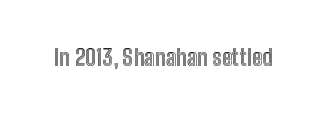
Each word holds together tightly as a unit, with standard inter-letter gaps. Posture: upright roman. The specimen omits any rule beneath the text block's lines.
